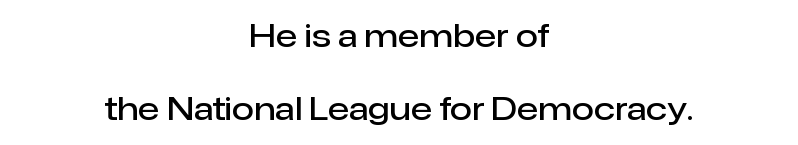
Semibold letterforms, between regular and bold. Look at the tracking — it's just the regular setting, nothing added. Summary of vertical rhythm: relaxed, with wide interline spacing. Are there feet on the stems? There aren't — it's a sans.
